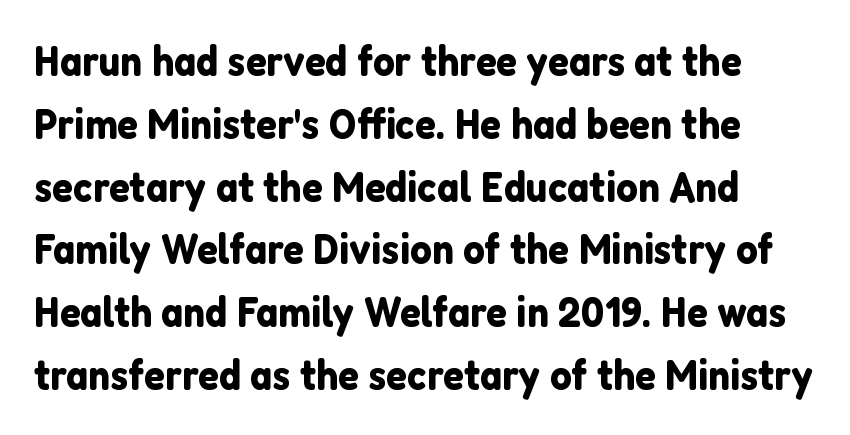
The image shows 43 px sans-serif type, upright; set normal line spacing (1.46x), normal letter spacing, not underlined; low stroke contrast and a medium x-height.
